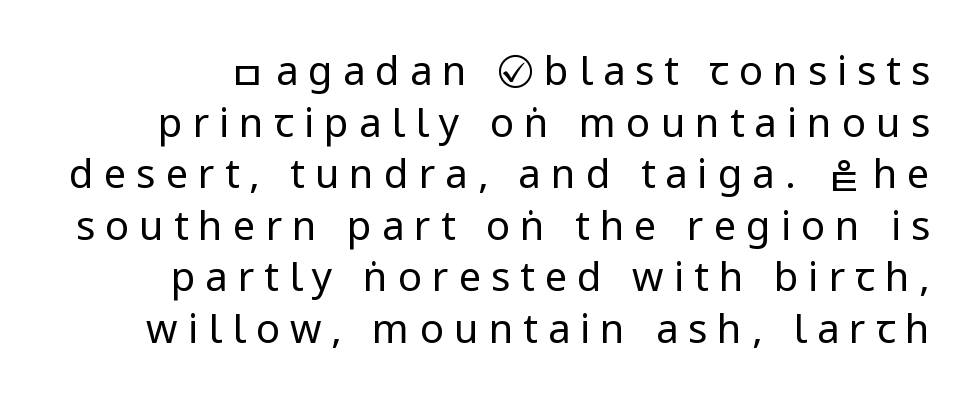
Q: Is the text bold? A: No.
Q: Is the text italic (slanted)? A: No, it is upright.
Q: Is the typeface a serif or a sans-serif typeface? A: Sans-serif.
Q: Is the text underlined? A: No.
Q: Is the spacing between letters normal or unusually wide? A: Unusually wide.
Q: Is the spacing between lines tight, normal or loose? A: Normal.
Q: Width (condensed, normal, or wide)? A: Condensed.
Q: Stroke contrast? A: Low.
Q: x-height? A: Large.
Q: Monospaced? A: No.
